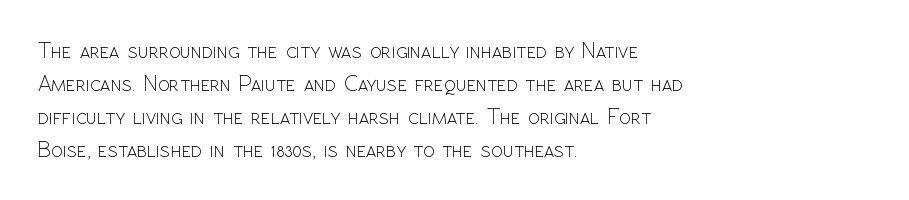
{"italic": "no", "bold": "no", "underline": "no", "align": "left", "line_spacing": "normal", "line_spacing_ratio": 1.5, "letter_spacing": "normal", "letter_spacing_em": 0.0, "glyph_px": 22}
